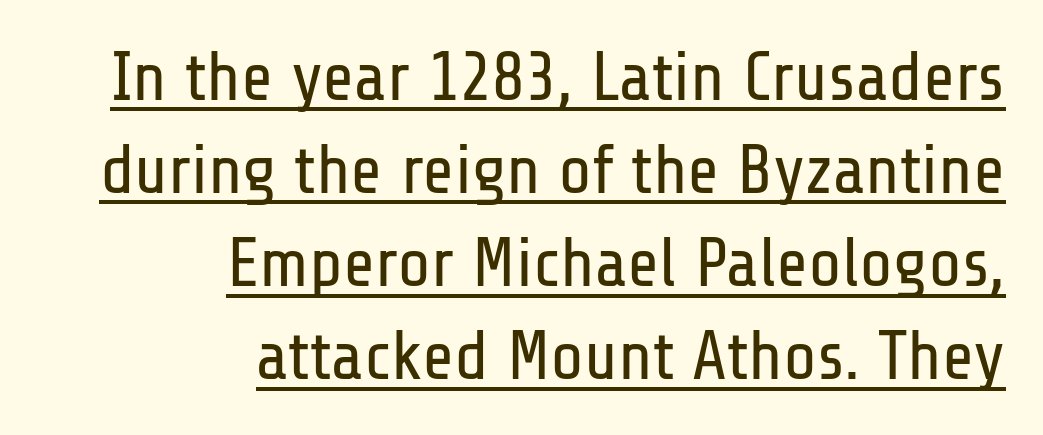
Q: Is the text bold? A: No.
Q: Is the text italic (slanted)? A: No, it is upright.
Q: Is the typeface a serif or a sans-serif typeface? A: Sans-serif.
Q: Is the text underlined? A: Yes.
Q: How is the paragraph aligned? A: Right-aligned.
Q: Is the spacing between letters normal or unusually wide? A: Normal.
Q: Is the spacing between lines tight, normal or loose? A: Normal.
Q: Width (condensed, normal, or wide)? A: Condensed.
Q: Stroke contrast? A: Low.
Q: x-height? A: Medium.
Q: Monospaced? A: No.
